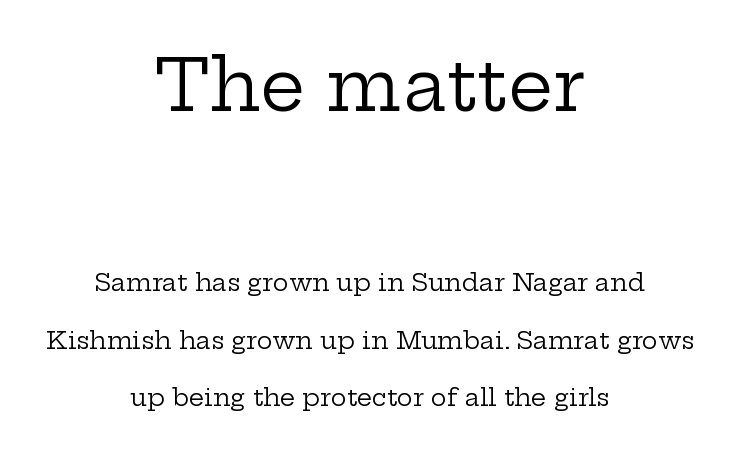
The image shows 71 px regular-weight, wide serif type, upright; set centered, loose line spacing (2.4x), normal letter spacing, not underlined; the first (top) block is 2.96x larger; low stroke contrast and a medium x-height.
